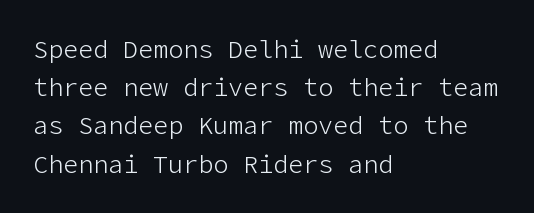
{"italic": "no", "bold": "no", "underline": "no", "align": "left", "line_spacing": "normal", "line_spacing_ratio": 1.53, "letter_spacing": "normal", "letter_spacing_em": 0.0, "glyph_px": 25}
